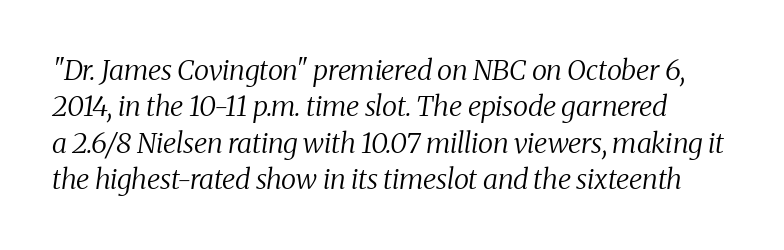
Q: Is the text bold? A: No.
Q: Is the text italic (slanted)? A: Yes, it leans right by about 8 degrees.
Q: Is the typeface a serif or a sans-serif typeface? A: Serif.
Q: Is the text underlined? A: No.
Q: Is the spacing between letters normal or unusually wide? A: Normal.
Q: Is the spacing between lines tight, normal or loose? A: Normal.
Q: Width (condensed, normal, or wide)? A: Normal.
Q: Stroke contrast? A: Medium.
Q: x-height? A: Medium.
Q: Monospaced? A: No.
